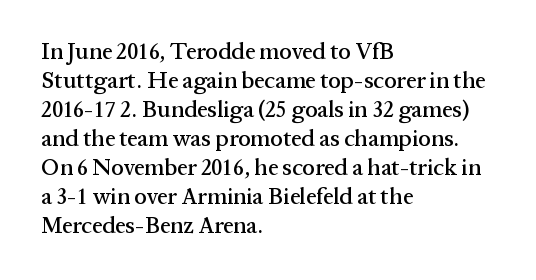
Posture: straight, roman, zero tilt. The passage shown is not underscored anywhere. The rendering anchors every line to the left-hand side. The gaps between neighbouring characters are ordinary and unremarkable.
